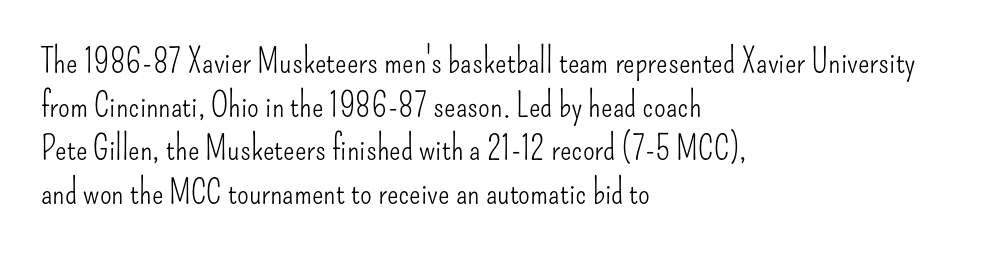
{"serif": "no", "italic": "no", "bold": "no", "weight": "light", "width": "condensed", "stroke_contrast": "low", "x_height": "small", "monospaced": "no", "underline": "no", "align": "left", "line_spacing": "normal", "line_spacing_ratio": 1.28, "letter_spacing": "normal", "letter_spacing_em": 0.0, "glyph_px": 34}
